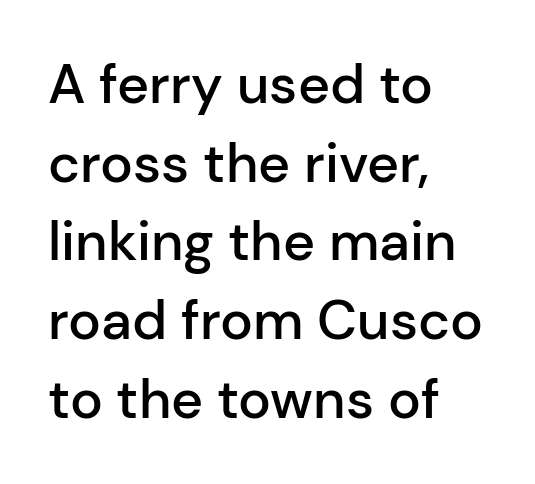
Q: Is the text bold? A: Semi-bold.
Q: Is the text italic (slanted)? A: No, it is upright.
Q: Is the typeface a serif or a sans-serif typeface? A: Sans-serif.
Q: Is the text underlined? A: No.
Q: How is the paragraph aligned? A: Left-aligned.
Q: Is the spacing between letters normal or unusually wide? A: Normal.
Q: Is the spacing between lines tight, normal or loose? A: Normal.
Q: Width (condensed, normal, or wide)? A: Normal.
Q: Stroke contrast? A: Low.
Q: x-height? A: Medium.
Q: Monospaced? A: No.
